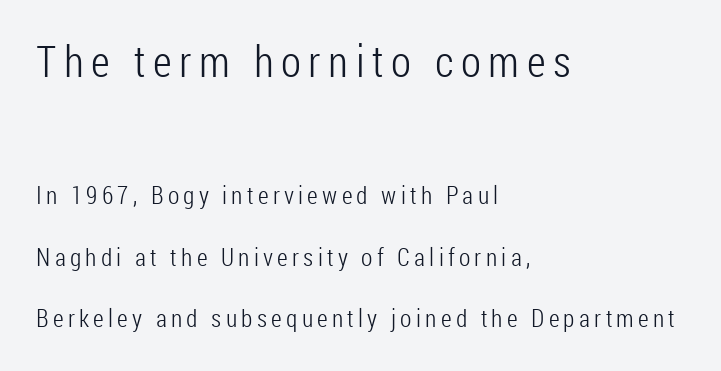
The letters advance in unequal steps, a hallmark of proportional type. Every stem runs plumb, perpendicular to the baseline. Compared with a typical body face, this is equally light or lighter still. The passage shown is not underscored anywhere. Here the first block reads like a headline and the second like body copy. Summary of vertical rhythm: relaxed, with wide interline spacing.
